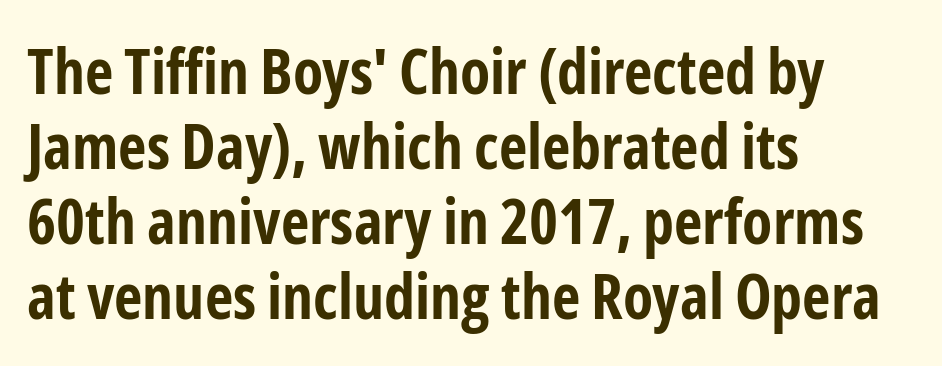
Q: Is the text bold? A: Yes.
Q: Is the text italic (slanted)? A: No, it is upright.
Q: Is the typeface a serif or a sans-serif typeface? A: Sans-serif.
Q: Is the text underlined? A: No.
Q: How is the paragraph aligned? A: Left-aligned.
Q: Is the spacing between letters normal or unusually wide? A: Normal.
Q: Width (condensed, normal, or wide)? A: Condensed.
Q: Stroke contrast? A: Low.
Q: x-height? A: Medium.
Q: Monospaced? A: No.
